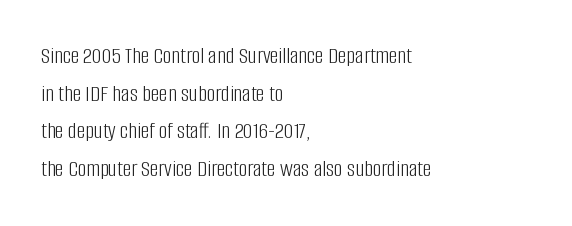
The setting favours the left margin, as ordinary paragraphs usually do. The face looks like a standard text weight, possibly lighter. Each row of text sits above clean, open space. Posture: straight, roman, zero tilt.
